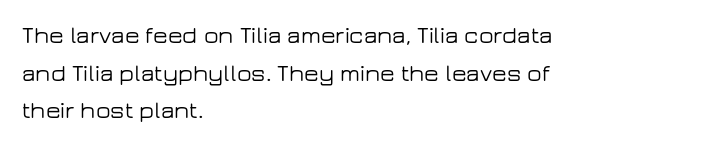
The image shows 24 px text type, upright; set left-aligned, normal line spacing (1.57x), normal letter spacing, not underlined.
